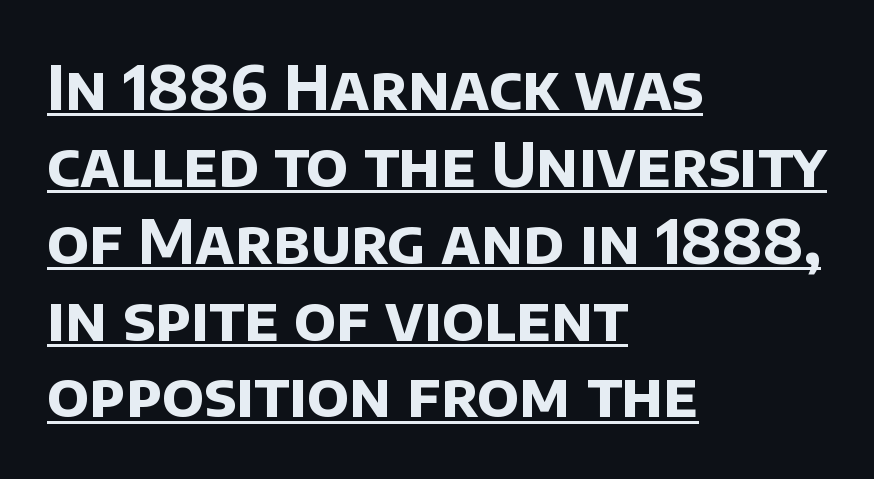
{"serif": "no", "bold": "yes", "weight": "bold", "width": "normal", "stroke_contrast": "low", "x_height": "large", "monospaced": "no", "underline": "yes", "align": "left", "line_spacing": "normal", "line_spacing_ratio": 1.26, "letter_spacing": "normal", "letter_spacing_em": 0.0, "glyph_px": 61}
